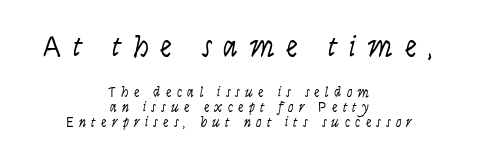
Q: Is the text bold? A: No.
Q: Is the text italic (slanted)? A: Yes.
Q: Is the typeface a serif or a sans-serif typeface? A: Sans-serif.
Q: Is the text underlined? A: No.
Q: How is the paragraph aligned? A: Centered.
Q: Is the spacing between letters normal or unusually wide? A: Unusually wide.
Q: Is the spacing between lines tight, normal or loose? A: Tight.
Q: Which block of text is set in a larger size, the first (top) or the second (bottom)? A: The first (top) one.
Q: Width (condensed, normal, or wide)? A: Condensed.
Q: Stroke contrast? A: Low.
Q: x-height? A: Large.
Q: Monospaced? A: No.
